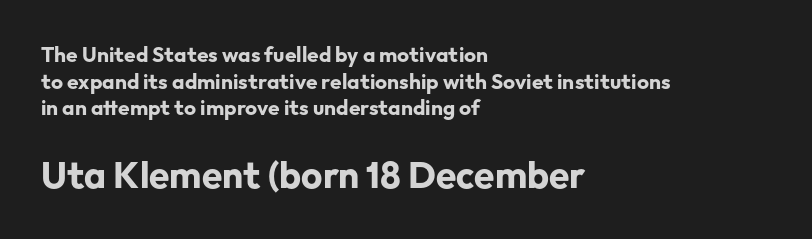
Q: Is the text bold? A: Yes.
Q: Is the text italic (slanted)? A: No, it is upright.
Q: Is the typeface a serif or a sans-serif typeface? A: Sans-serif.
Q: Is the text underlined? A: No.
Q: How is the paragraph aligned? A: Left-aligned.
Q: Is the spacing between letters normal or unusually wide? A: Normal.
Q: Is the spacing between lines tight, normal or loose? A: Normal.
Q: Which block of text is set in a larger size, the first (top) or the second (bottom)? A: The second (bottom) one.
Q: Width (condensed, normal, or wide)? A: Normal.
Q: Stroke contrast? A: Low.
Q: x-height? A: Medium.
Q: Monospaced? A: No.
